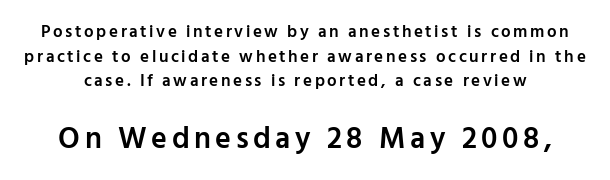
The image shows 30 px semibold sans-serif type, upright; set normal line spacing (1.45x), not underlined; the second (bottom) block is 1.76x larger; low stroke contrast and a medium x-height.
